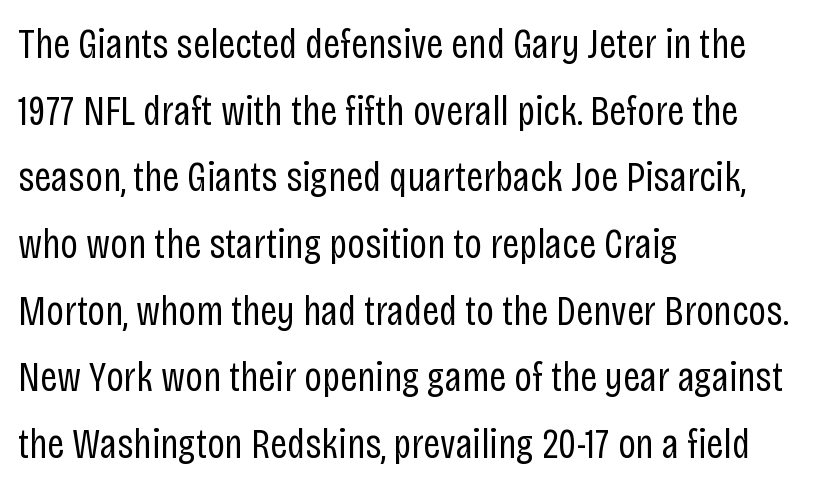
{"serif": "no", "italic": "no", "bold": "no", "weight": "regular", "width": "condensed", "stroke_contrast": "low", "x_height": "large", "monospaced": "no", "underline": "no", "align": "left", "line_spacing": "normal", "line_spacing_ratio": 1.55, "letter_spacing": "normal", "letter_spacing_em": 0.0, "glyph_px": 43}
